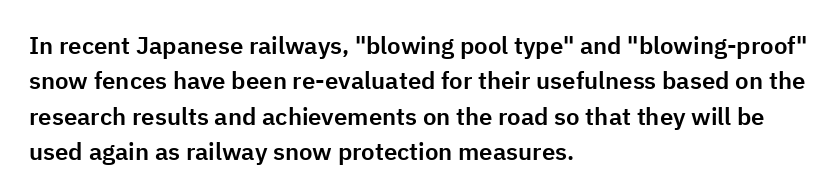
{"italic": "no", "underline": "no", "align": "left", "line_spacing": "normal", "line_spacing_ratio": 1.47, "letter_spacing": "normal", "letter_spacing_em": 0.0, "glyph_px": 24}
